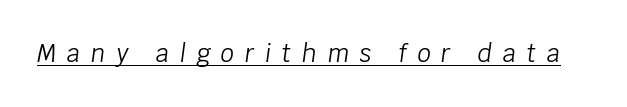
{"italic": "yes", "lean": "right", "slant_degrees": 8, "bold": "no", "underline": "yes", "letter_spacing": "wide", "letter_spacing_em": 0.44, "glyph_px": 24}
